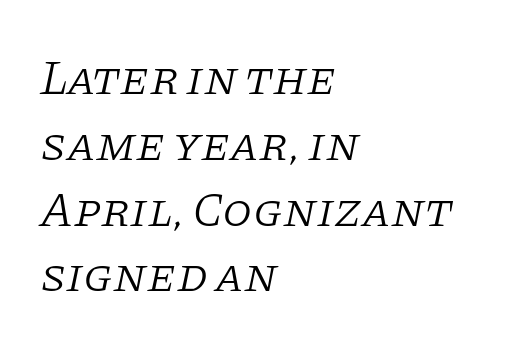
The paragraph has a hard left edge and a soft right edge. Nobody touched the tracking dial on this one. Rule under the text: the space is simply empty. A typesetter would call this proportional, since set widths differ per character. The characters display serif detailing at their extremities. The passage shown is not bold in any degree.
